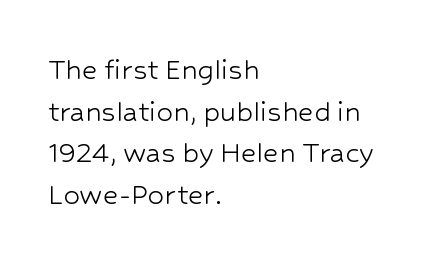
The image shows 33 px light sans-serif type, upright; set left-aligned, normal line spacing (1.26x), normal letter spacing, not underlined; low stroke contrast and a medium x-height.
